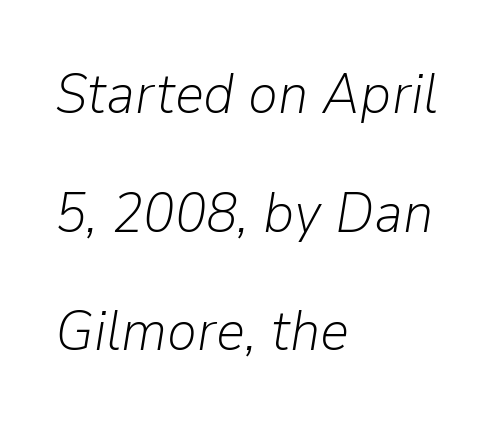
The image shows 57 px light type, italic (leaning right); set left-aligned, loose line spacing (2.08x), normal letter spacing, not underlined; low stroke contrast and a medium x-height.
